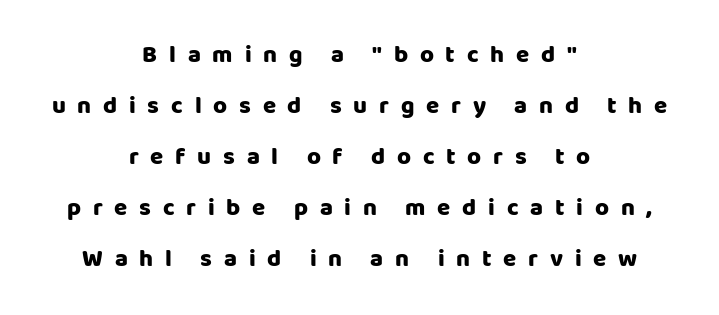
The image shows 24 px bold type, upright; set centered, loose line spacing (2.13x), unusually wide letter spacing (+0.49 em), not underlined.
